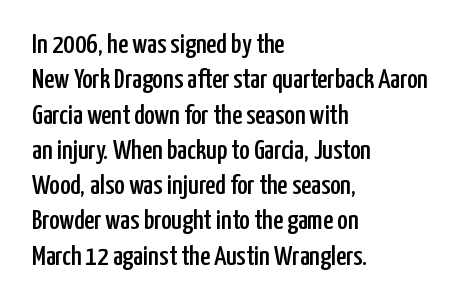
The image shows 28 px condensed sans-serif type, upright; set left-aligned, normal line spacing (1.26x), normal letter spacing, not underlined; low stroke contrast and a medium x-height.
